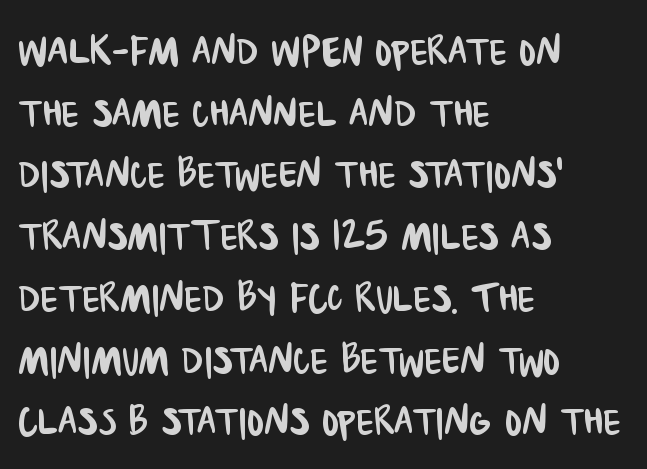
The image shows 51 px condensed sans-serif type; set left-aligned, line spacing 1.21x, normal letter spacing, not underlined; low stroke contrast and a large x-height.
